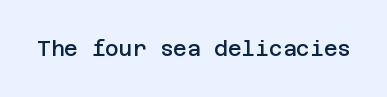
{"italic": "no", "bold": "semi", "underline": "no", "letter_spacing": "normal", "letter_spacing_em": 0.0, "glyph_px": 21}
